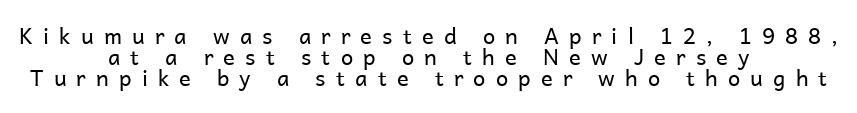
Descender tails drop into unmarked territory. Each stroke keeps to a modest, everyday thickness or less. You could only call the tracking loose — the letters float apart. This sample is center-justified, so both line endings float freely. In terms of leading, this rendering errs on the cramped side. The lettering holds an erect, upright posture throughout.
